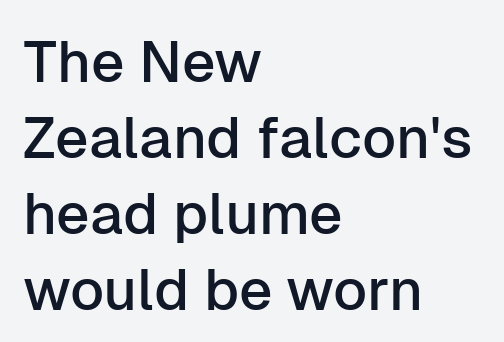
{"serif": "no", "italic": "no", "width": "normal", "stroke_contrast": "low", "x_height": "medium", "monospaced": "no", "underline": "no", "align": "left", "line_spacing": "normal", "line_spacing_ratio": 1.31, "letter_spacing": "normal", "letter_spacing_em": 0.0, "glyph_px": 58}
